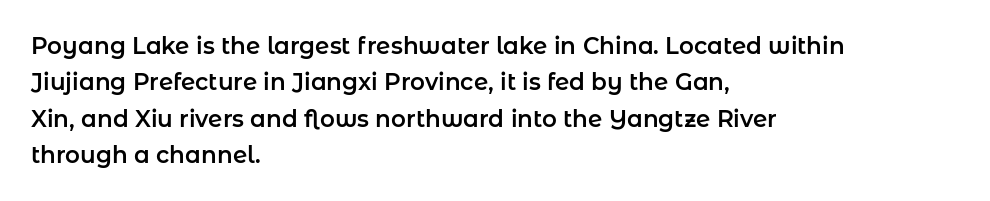
The image shows 23 px text type, upright; set left-aligned, normal line spacing (1.58x), normal letter spacing, not underlined.
